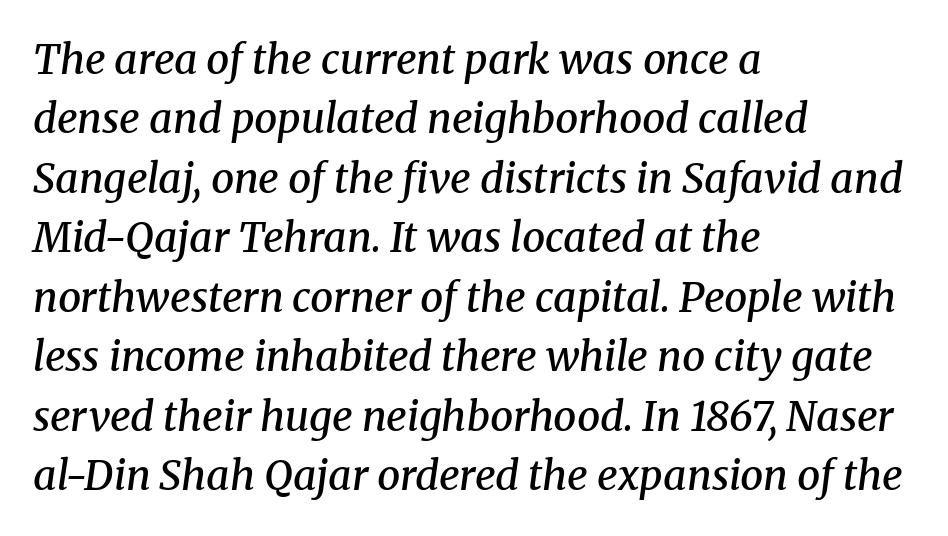
The passage shown has conventional tracking throughout. Do the characters align in a grid? No, the font is proportional. Letters rest on an invisible, unmarked baseline. Horizontal bands of white between lines are of average thickness. Weight check: semibold — heavier than regular, not quite bold. A typesetter would label this face a serif.
